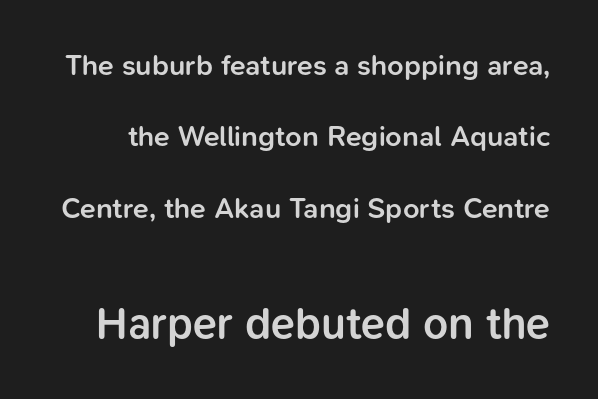
{"serif": "no", "italic": "no", "bold": "semi", "weight": "semibold", "width": "normal", "stroke_contrast": "low", "x_height": "medium", "monospaced": "no", "underline": "no", "line_spacing": "loose", "line_spacing_ratio": 2.46, "letter_spacing": "normal", "letter_spacing_em": 0.0, "larger_block": "second", "size_ratio": 1.52, "glyph_px": 44}
